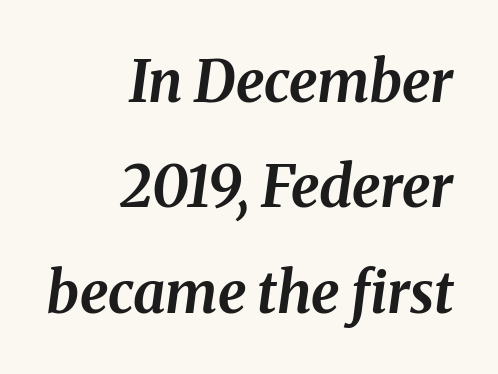
{"italic": "yes", "lean": "right", "slant_degrees": 8, "bold": "yes", "weight": "bold", "width": "normal", "stroke_contrast": "medium", "x_height": "medium", "monospaced": "no", "underline": "no", "align": "right", "line_spacing_ratio": 1.85, "letter_spacing": "normal", "letter_spacing_em": 0.0, "glyph_px": 57}
